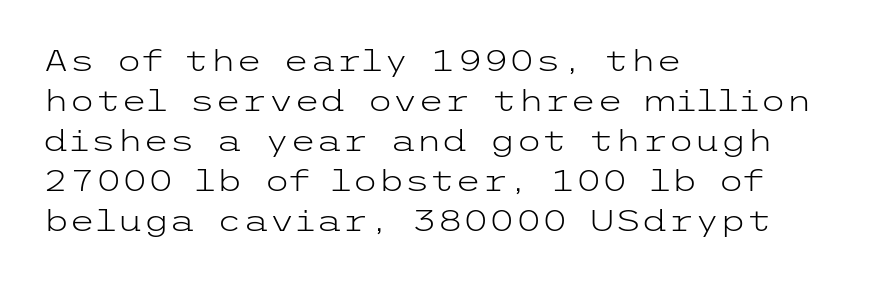
The image shows 30 px light, wide sans-serif type, upright; set left-aligned, normal line spacing (1.33x), normal letter spacing, not underlined; low stroke contrast and a medium x-height.
